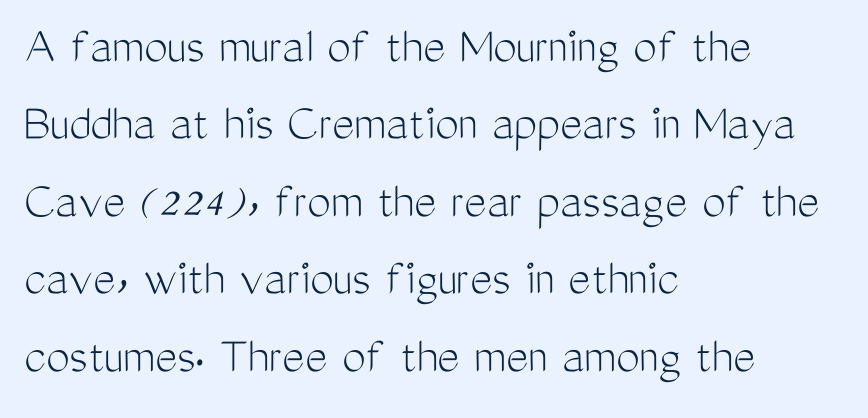
The image shows 53 px light, condensed sans-serif type, upright; set left-aligned, normal line spacing (1.46x), normal letter spacing, not underlined; medium stroke contrast and a medium x-height.
